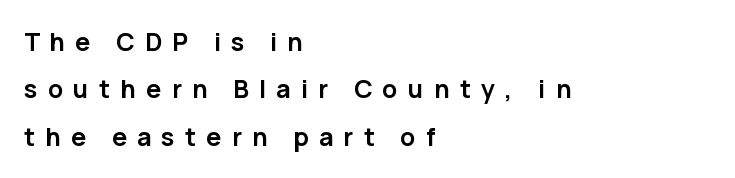
Tracking value appears strongly positive — letters spread wide. You can tell it's not italic because the verticals are truly vertical. The letters are bold, with thick, heavy strokes. The foot of each line stays bare and open.
